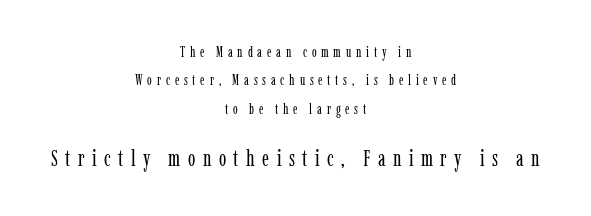
{"italic": "no", "bold": "no", "underline": "no", "align": "center", "line_spacing": "loose", "line_spacing_ratio": 2.02, "letter_spacing": "wide", "letter_spacing_em": 0.34, "larger_block": "second", "size_ratio": 1.57, "glyph_px": 22}
